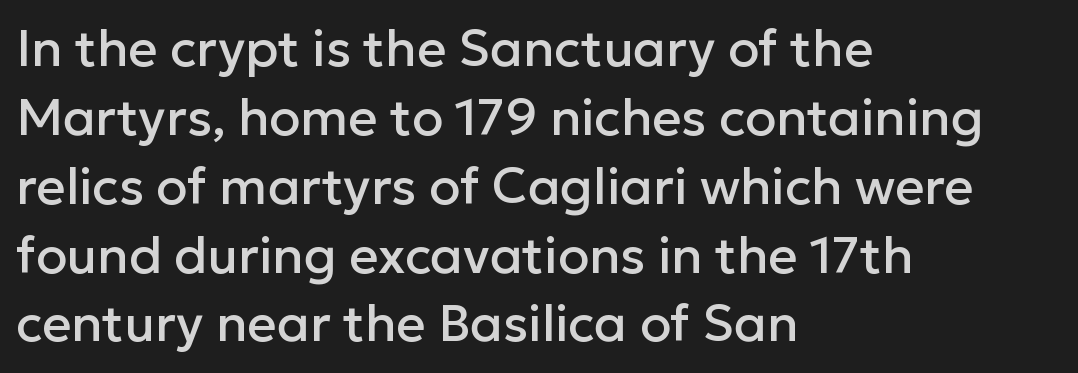
Rows of type keep a routine distance in the vertical direction. The rendering shows plain stroke endings on the letterforms — a sans-serif design. The axis of the letterforms is exactly vertical. The typesetter chose a ragged-right arrangement here. This sample has the flowing, uneven cadence of proportional lettering.
